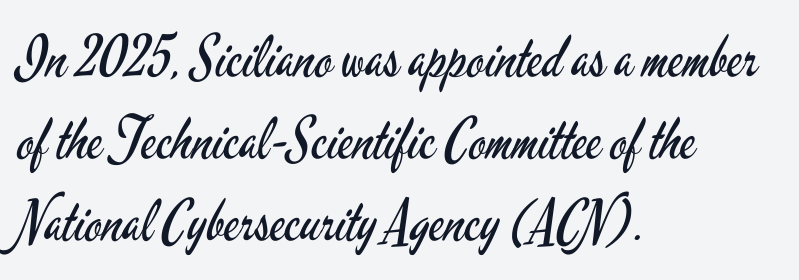
Q: Is the text bold? A: No.
Q: Is the text italic (slanted)? A: Yes.
Q: Is the typeface a serif or a sans-serif typeface? A: Sans-serif.
Q: Is the text underlined? A: No.
Q: How is the paragraph aligned? A: Left-aligned.
Q: Is the spacing between letters normal or unusually wide? A: Normal.
Q: Is the spacing between lines tight, normal or loose? A: Normal.
Q: Width (condensed, normal, or wide)? A: Condensed.
Q: Stroke contrast? A: Low.
Q: x-height? A: Small.
Q: Monospaced? A: No.
